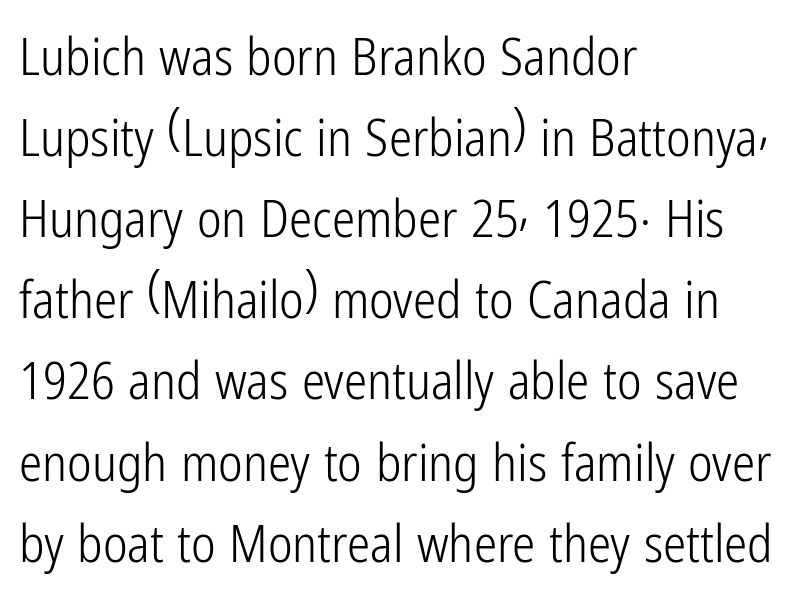
Each stroke keeps to a modest, everyday thickness or less. Rows of type keep a routine distance in the vertical direction. Underline: absent. The type sits square on the baseline with zero lean. The passage shown is typed in a proportional face where columns would drift. Each letter's strokes conclude bluntly, with no projecting serifs.
